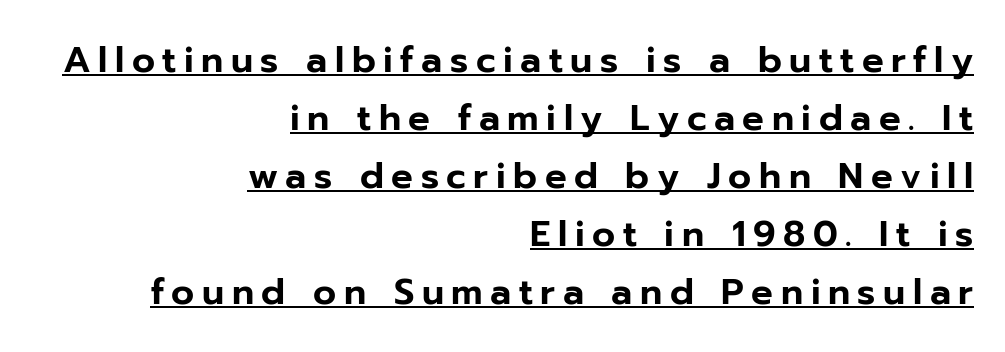
Q: Is the text italic (slanted)? A: No, it is upright.
Q: Is the typeface a serif or a sans-serif typeface? A: Sans-serif.
Q: Is the text underlined? A: Yes.
Q: How is the paragraph aligned? A: Right-aligned.
Q: Is the spacing between letters normal or unusually wide? A: Unusually wide.
Q: Is the spacing between lines tight, normal or loose? A: Normal.
Q: Width (condensed, normal, or wide)? A: Normal.
Q: Stroke contrast? A: Low.
Q: x-height? A: Medium.
Q: Monospaced? A: No.
